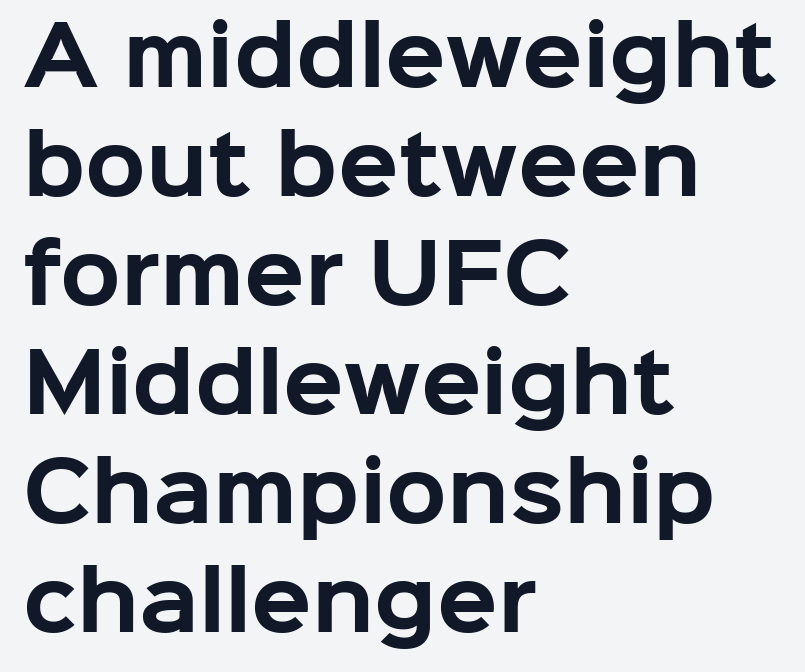
{"serif": "no", "italic": "no", "bold": "yes", "weight": "bold", "width": "normal", "stroke_contrast": "low", "x_height": "medium", "monospaced": "no", "underline": "no", "align": "left", "line_spacing": "normal", "line_spacing_ratio": 1.38, "letter_spacing": "normal", "letter_spacing_em": 0.0, "glyph_px": 79}
